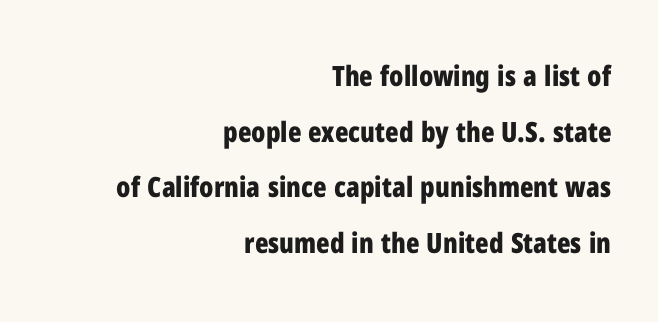
{"serif": "no", "italic": "no", "bold": "yes", "weight": "bold", "width": "condensed", "stroke_contrast": "low", "x_height": "medium", "monospaced": "no", "underline": "no", "align": "right", "line_spacing": "loose", "line_spacing_ratio": 1.99, "letter_spacing": "normal", "letter_spacing_em": 0.0, "glyph_px": 28}
